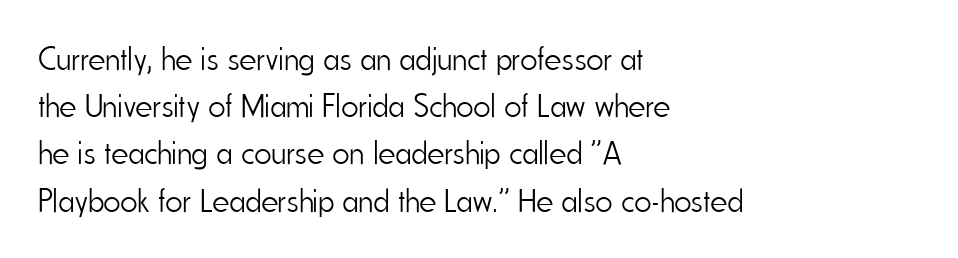
{"serif": "no", "italic": "no", "bold": "no", "weight": "light", "width": "condensed", "stroke_contrast": "low", "x_height": "small", "monospaced": "no", "underline": "no", "align": "left", "line_spacing": "normal", "line_spacing_ratio": 1.43, "letter_spacing": "normal", "letter_spacing_em": 0.0, "glyph_px": 33}
